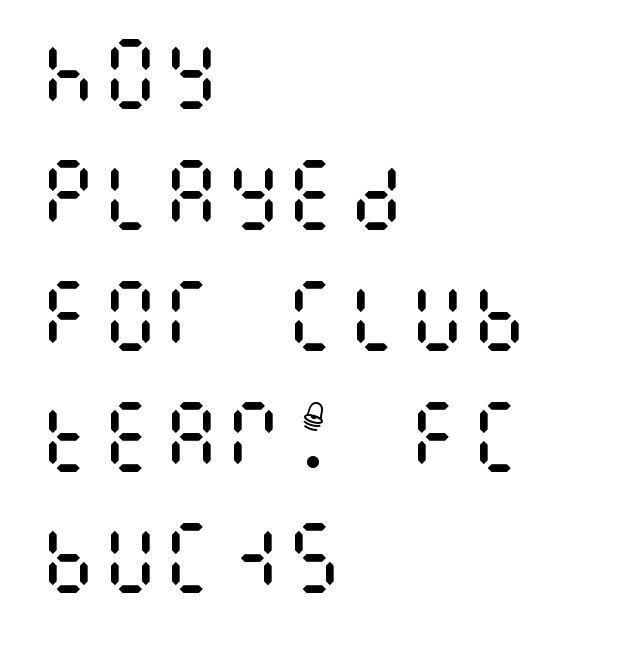
{"italic": "no", "bold": "no", "weight": "regular", "width": "condensed", "stroke_contrast": "medium", "x_height": "large", "underline": "no", "align": "left", "line_spacing": "normal", "line_spacing_ratio": 1.57, "letter_spacing": "normal", "letter_spacing_em": 0.0, "glyph_px": 77}
